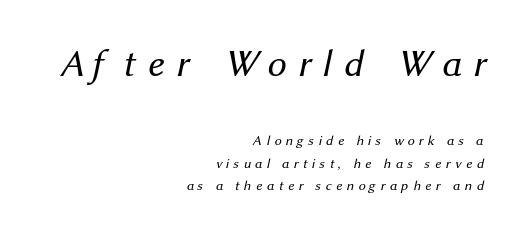
What's the leading like? Ordinary, nothing unusual. How are the letters spaced? Widely, with obvious added tracking. Casual observation: everything's shoved over to the right. The designer went with a sans here, leaving each stem footless. No heavy texture on the line: the type isn't bold. The block sitting higher on the canvas is the one with enlarged characters.
